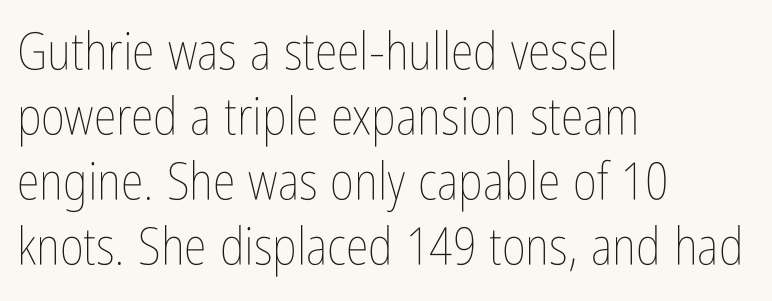
{"italic": "no", "bold": "no", "weight": "thin", "width": "condensed", "stroke_contrast": "low", "x_height": "medium", "monospaced": "no", "underline": "no", "align": "left", "line_spacing": "normal", "line_spacing_ratio": 1.25, "letter_spacing": "normal", "letter_spacing_em": 0.0, "glyph_px": 52}
